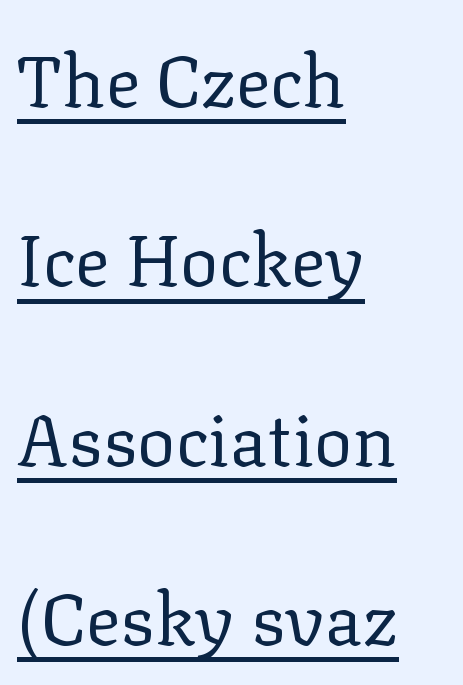
The image shows 72 px regular-weight serif type, upright; set left-aligned, loose line spacing (2.49x), normal letter spacing, underlined; low stroke contrast and a medium x-height.
